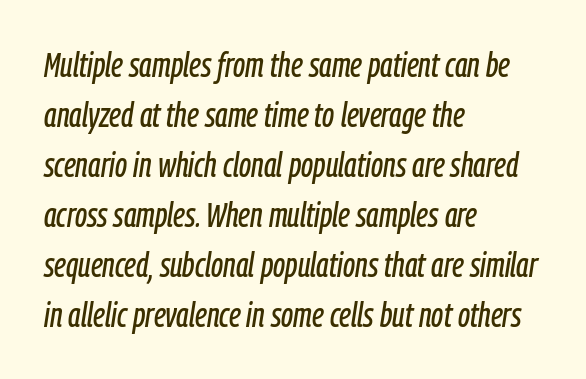
Q: Is the text italic (slanted)? A: Yes, it leans right by about 9 degrees.
Q: Is the text underlined? A: No.
Q: How is the paragraph aligned? A: Left-aligned.
Q: Is the spacing between letters normal or unusually wide? A: Normal.
Q: Is the spacing between lines tight, normal or loose? A: Normal.
Q: Width (condensed, normal, or wide)? A: Condensed.
Q: Stroke contrast? A: Low.
Q: x-height? A: Medium.
Q: Monospaced? A: No.
